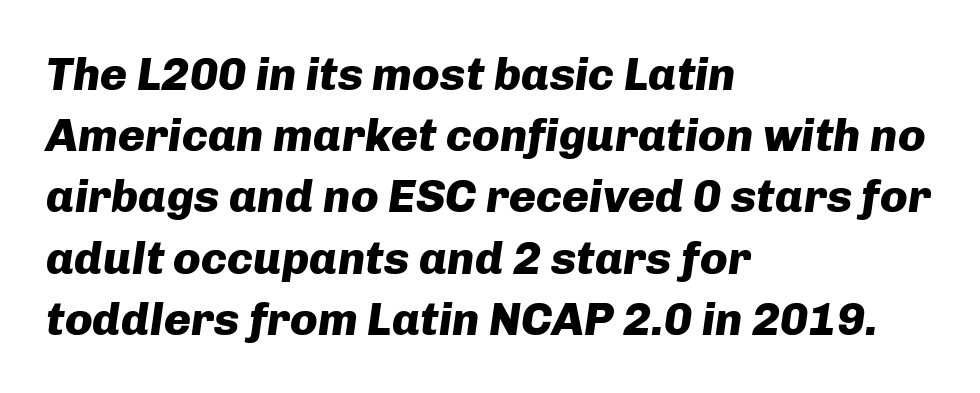
Q: Is the text bold? A: Yes.
Q: Is the text italic (slanted)? A: Yes, it leans right by about 8 degrees.
Q: Is the text underlined? A: No.
Q: How is the paragraph aligned? A: Left-aligned.
Q: Is the spacing between letters normal or unusually wide? A: Normal.
Q: Is the spacing between lines tight, normal or loose? A: Normal.
Q: Width (condensed, normal, or wide)? A: Normal.
Q: Stroke contrast? A: Low.
Q: x-height? A: Medium.
Q: Monospaced? A: No.
